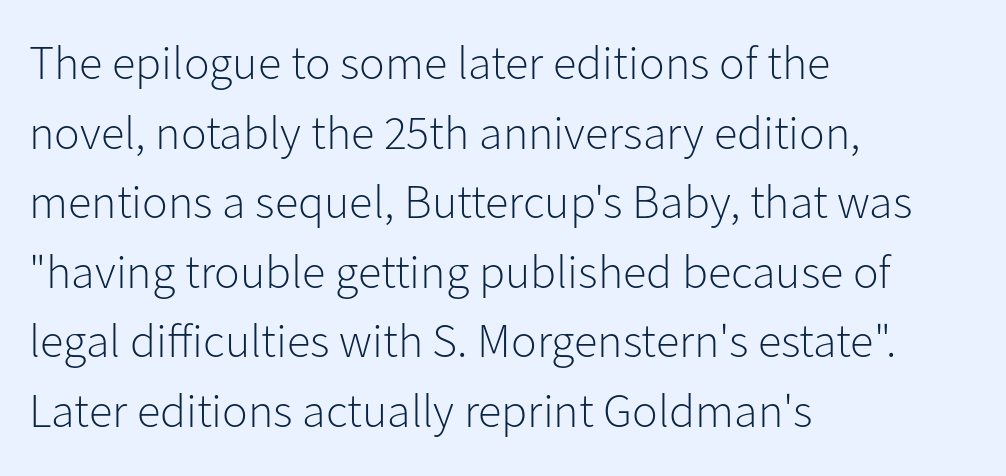
{"serif": "no", "italic": "no", "bold": "no", "weight": "light", "width": "normal", "stroke_contrast": "low", "x_height": "medium", "monospaced": "no", "underline": "no", "align": "left", "line_spacing": "normal", "line_spacing_ratio": 1.45, "letter_spacing": "normal", "letter_spacing_em": 0.0, "glyph_px": 48}
